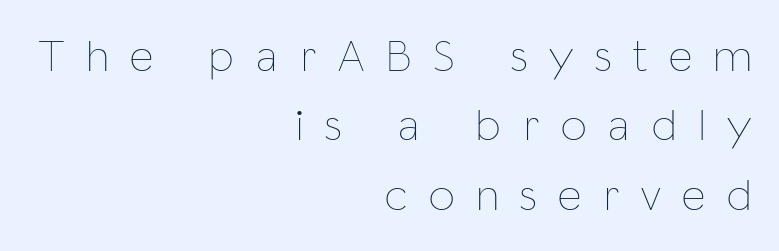
Q: Is the text bold? A: No.
Q: Is the text italic (slanted)? A: No, it is upright.
Q: Is the text underlined? A: No.
Q: How is the paragraph aligned? A: Right-aligned.
Q: Is the spacing between letters normal or unusually wide? A: Unusually wide.
Q: Is the spacing between lines tight, normal or loose? A: Normal.
Q: Width (condensed, normal, or wide)? A: Condensed.
Q: Stroke contrast? A: Low.
Q: x-height? A: Medium.
Q: Monospaced? A: No.
